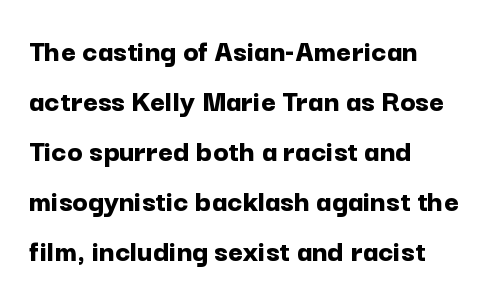
{"serif": "no", "italic": "no", "bold": "yes", "weight": "bold", "width": "normal", "stroke_contrast": "low", "x_height": "medium", "monospaced": "no", "underline": "no", "align": "left", "line_spacing": "normal", "line_spacing_ratio": 1.56, "letter_spacing": "normal", "letter_spacing_em": 0.0, "glyph_px": 32}
